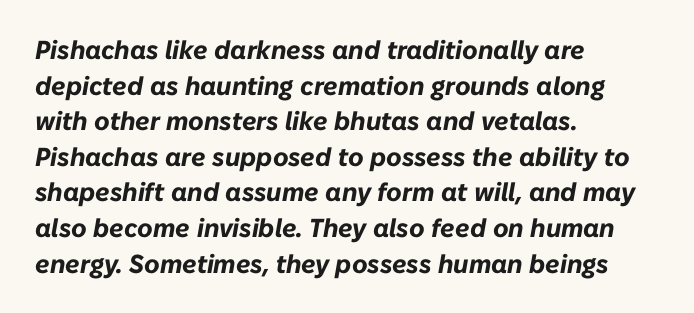
Q: Is the text bold? A: Yes.
Q: Is the text italic (slanted)? A: Yes, it leans right by about 10 degrees.
Q: Is the text underlined? A: No.
Q: How is the paragraph aligned? A: Left-aligned.
Q: Is the spacing between letters normal or unusually wide? A: Normal.
Q: Is the spacing between lines tight, normal or loose? A: Normal.
